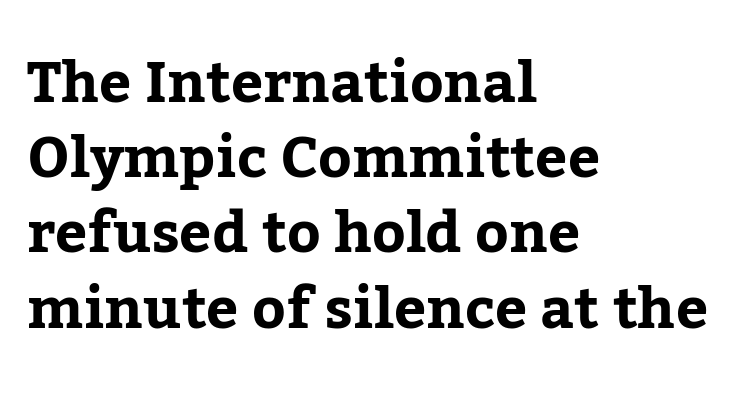
The font's upright variant was chosen for this text. You could not count columns in this text — the font is proportionally spaced. Regular leading. Short note: letters normally spaced. Are there feet on the stems? There are — it's a serif. The text block is weighted toward the left margin, trailing off unevenly rightward.
